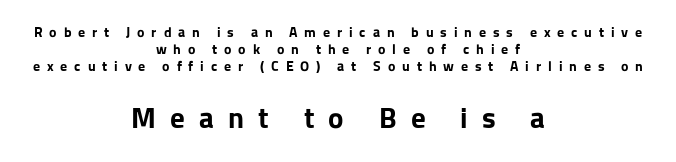
Q: Is the text bold? A: Yes.
Q: Is the text italic (slanted)? A: No, it is upright.
Q: Is the typeface a serif or a sans-serif typeface? A: Sans-serif.
Q: Is the text underlined? A: No.
Q: How is the paragraph aligned? A: Centered.
Q: Is the spacing between letters normal or unusually wide? A: Unusually wide.
Q: Which block of text is set in a larger size, the first (top) or the second (bottom)? A: The second (bottom) one.
Q: Width (condensed, normal, or wide)? A: Normal.
Q: Stroke contrast? A: Low.
Q: x-height? A: Medium.
Q: Monospaced? A: No.
